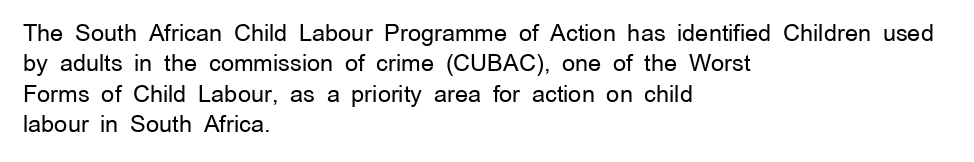
The space directly below the letters is spotless. Caption: standard tracking, unaltered. Vertically, the passage feels balanced, rows spaced as you'd expect. Does the lettering tilt? It doesn't — this is upright.
